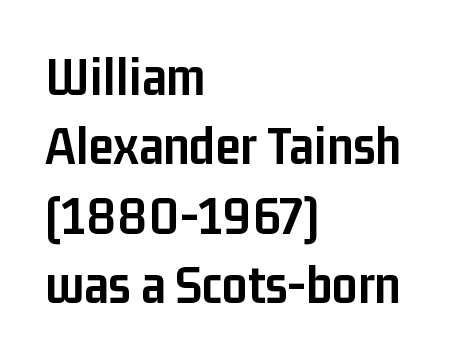
Q: Is the text bold? A: Yes.
Q: Is the text italic (slanted)? A: No, it is upright.
Q: Is the typeface a serif or a sans-serif typeface? A: Sans-serif.
Q: Is the text underlined? A: No.
Q: How is the paragraph aligned? A: Left-aligned.
Q: Is the spacing between letters normal or unusually wide? A: Normal.
Q: Width (condensed, normal, or wide)? A: Condensed.
Q: Stroke contrast? A: Low.
Q: x-height? A: Medium.
Q: Monospaced? A: No.
